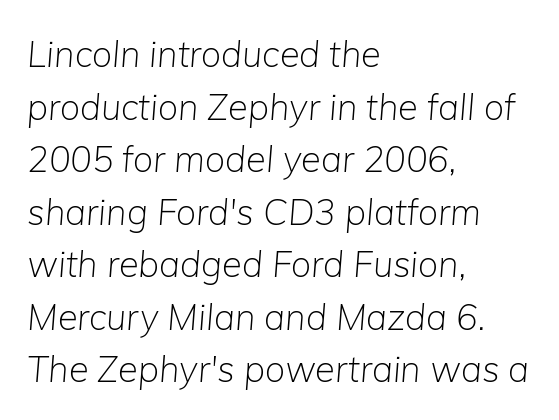
{"italic": "yes", "lean": "right", "slant_degrees": 5, "bold": "no", "weight": "light", "width": "normal", "stroke_contrast": "low", "x_height": "medium", "monospaced": "no", "underline": "no", "align": "left", "line_spacing": "normal", "line_spacing_ratio": 1.46, "letter_spacing": "normal", "letter_spacing_em": 0.0, "glyph_px": 36}
